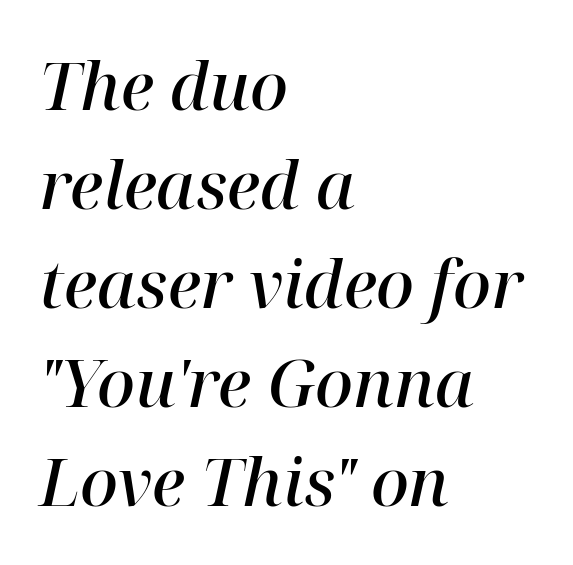
{"serif": "yes", "italic": "yes", "lean": "right", "slant_degrees": 12, "bold": "semi", "weight": "semibold", "width": "normal", "stroke_contrast": "high", "x_height": "medium", "monospaced": "no", "underline": "no", "align": "left", "line_spacing": "normal", "line_spacing_ratio": 1.5, "letter_spacing": "normal", "letter_spacing_em": 0.0, "glyph_px": 66}
